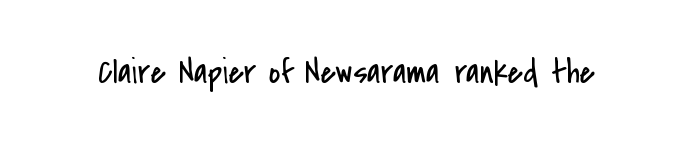
{"serif": "no", "italic": "no", "bold": "no", "weight": "regular", "width": "condensed", "stroke_contrast": "low", "x_height": "small", "monospaced": "no", "underline": "no", "letter_spacing": "normal", "letter_spacing_em": 0.0, "glyph_px": 35}
